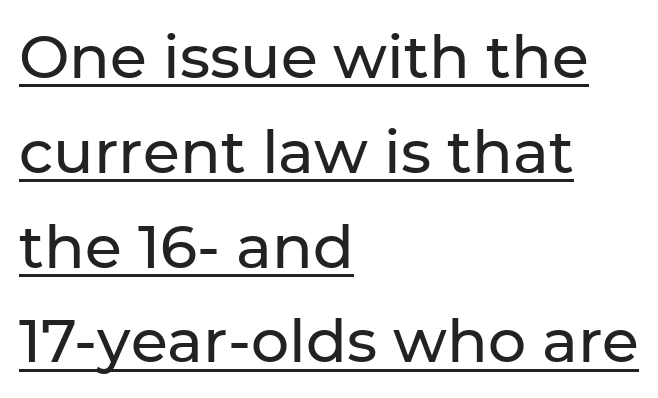
{"serif": "no", "italic": "no", "width": "normal", "stroke_contrast": "low", "x_height": "medium", "monospaced": "no", "underline": "yes", "align": "left", "line_spacing": "normal", "line_spacing_ratio": 1.58, "letter_spacing": "normal", "letter_spacing_em": 0.0, "glyph_px": 60}
